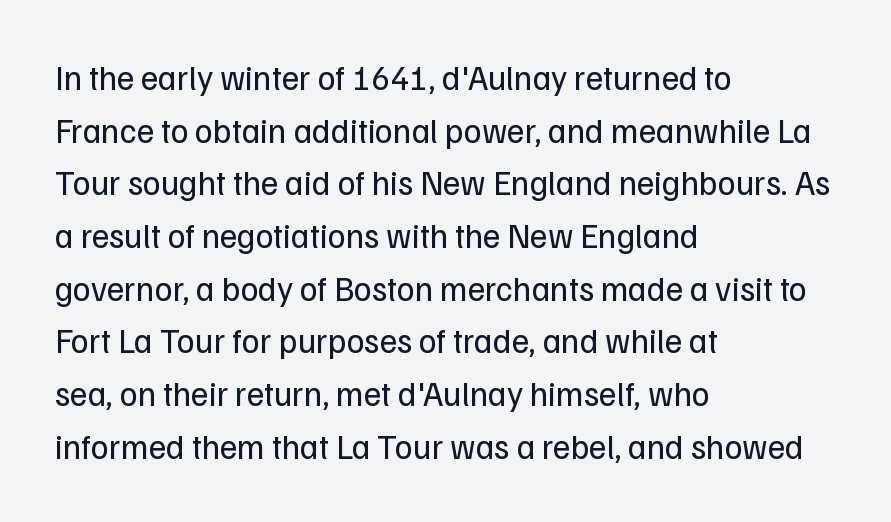
Q: Is the text bold? A: No.
Q: Is the text italic (slanted)? A: No, it is upright.
Q: Is the typeface a serif or a sans-serif typeface? A: Sans-serif.
Q: Is the text underlined? A: No.
Q: How is the paragraph aligned? A: Left-aligned.
Q: Is the spacing between letters normal or unusually wide? A: Normal.
Q: Is the spacing between lines tight, normal or loose? A: Normal.
Q: Width (condensed, normal, or wide)? A: Normal.
Q: Stroke contrast? A: Low.
Q: x-height? A: Medium.
Q: Monospaced? A: No.
